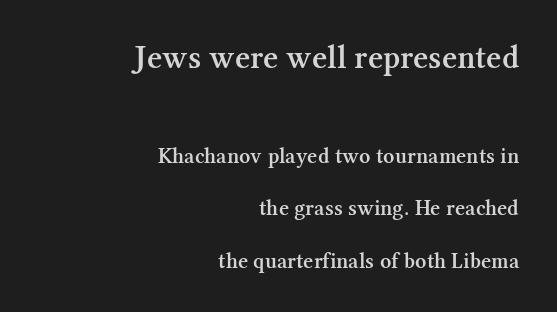
{"serif": "yes", "italic": "no", "bold": "semi", "weight": "semibold", "width": "normal", "stroke_contrast": "medium", "x_height": "medium", "monospaced": "no", "underline": "no", "align": "right", "line_spacing": "loose", "line_spacing_ratio": 2.38, "letter_spacing": "normal", "letter_spacing_em": 0.0, "larger_block": "first", "size_ratio": 1.5, "glyph_px": 33}
